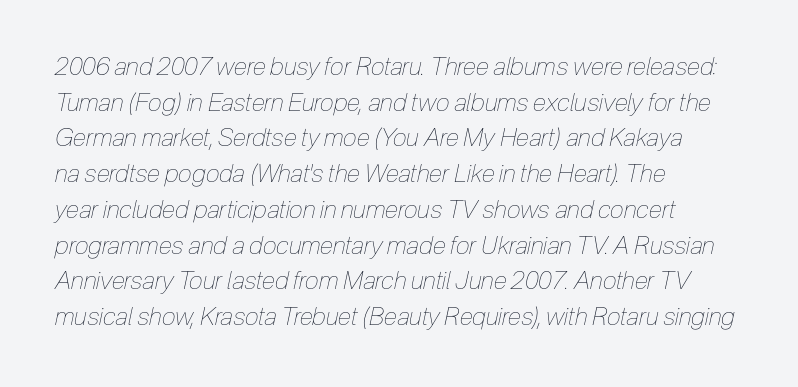
The image shows 25 px text type, italic (leaning right); set left-aligned, normal line spacing (1.43x), normal letter spacing, not underlined.
